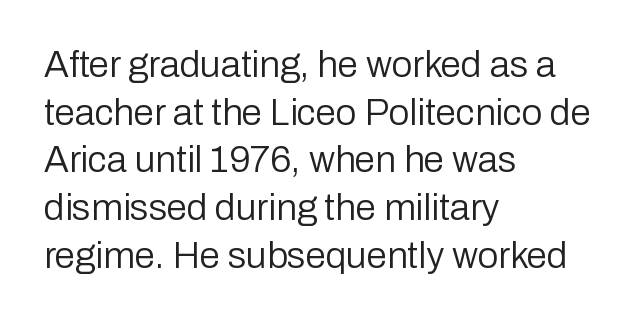
{"serif": "no", "italic": "no", "bold": "no", "weight": "regular", "width": "normal", "stroke_contrast": "low", "x_height": "medium", "monospaced": "no", "underline": "no", "align": "left", "line_spacing": "normal", "line_spacing_ratio": 1.29, "letter_spacing": "normal", "letter_spacing_em": 0.0, "glyph_px": 37}
